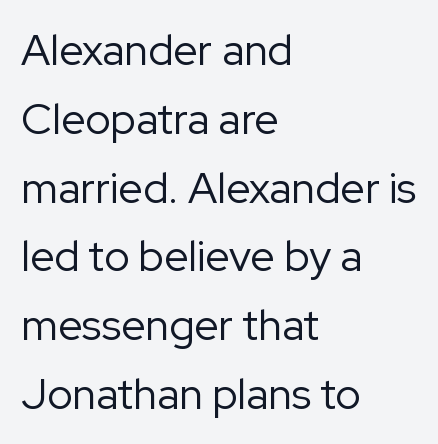
{"serif": "no", "italic": "no", "bold": "no", "weight": "regular", "width": "normal", "stroke_contrast": "low", "x_height": "medium", "monospaced": "no", "underline": "no", "align": "left", "line_spacing": "normal", "line_spacing_ratio": 1.6, "letter_spacing": "normal", "letter_spacing_em": 0.0, "glyph_px": 43}
